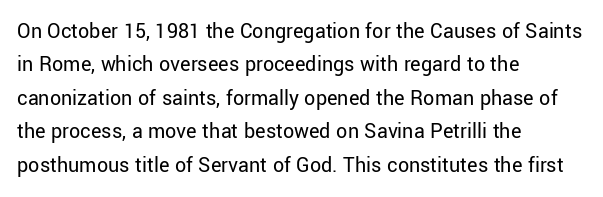
{"italic": "no", "bold": "no", "underline": "no", "align": "left", "line_spacing": "normal", "line_spacing_ratio": 1.52, "letter_spacing": "normal", "letter_spacing_em": 0.0, "glyph_px": 22}
